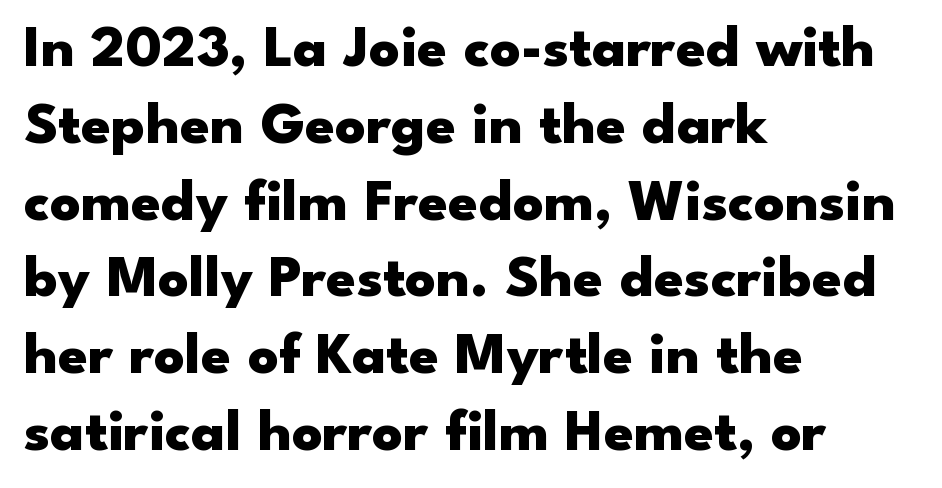
{"serif": "no", "italic": "no", "bold": "yes", "weight": "heavy", "width": "wide", "stroke_contrast": "low", "x_height": "small", "monospaced": "no", "underline": "no", "align": "left", "line_spacing": "normal", "line_spacing_ratio": 1.28, "letter_spacing": "normal", "letter_spacing_em": 0.0, "glyph_px": 60}
